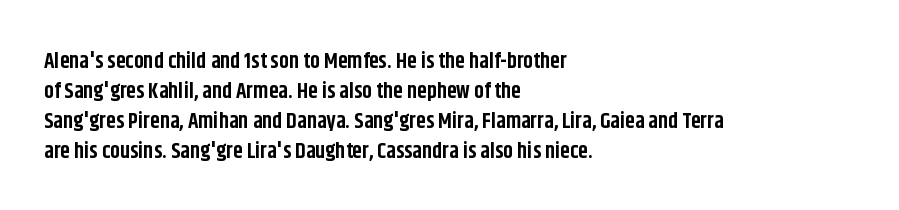
Q: Is the text bold? A: Yes.
Q: Is the text italic (slanted)? A: No, it is upright.
Q: Is the text underlined? A: No.
Q: How is the paragraph aligned? A: Left-aligned.
Q: Is the spacing between letters normal or unusually wide? A: Normal.
Q: Is the spacing between lines tight, normal or loose? A: Normal.
